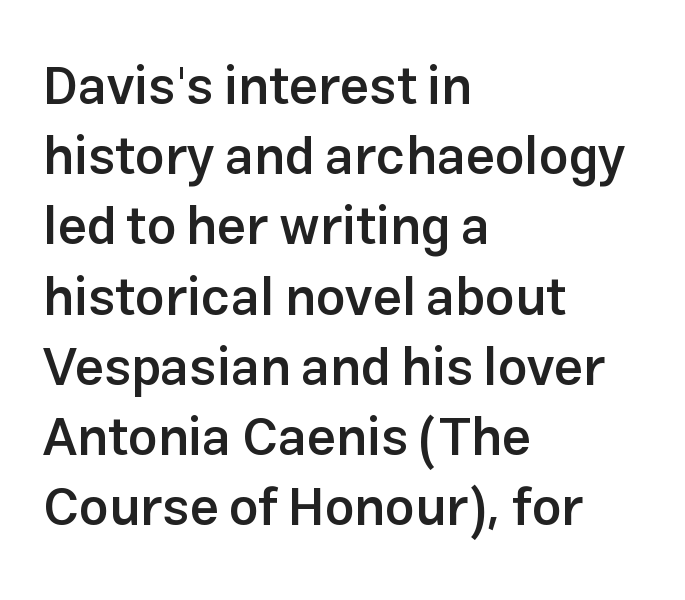
{"serif": "no", "italic": "no", "bold": "semi", "weight": "semibold", "width": "normal", "stroke_contrast": "low", "x_height": "medium", "monospaced": "no", "underline": "no", "align": "left", "line_spacing": "normal", "line_spacing_ratio": 1.35, "letter_spacing": "normal", "letter_spacing_em": 0.0, "glyph_px": 52}
